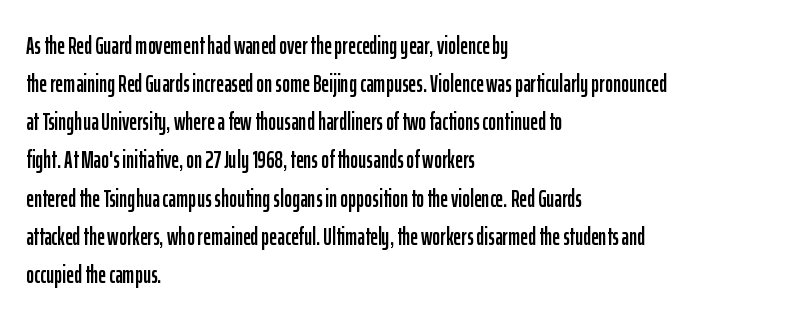
{"italic": "no", "underline": "no", "align": "left", "line_spacing": "normal", "line_spacing_ratio": 1.59, "letter_spacing": "normal", "letter_spacing_em": 0.0, "glyph_px": 24}
